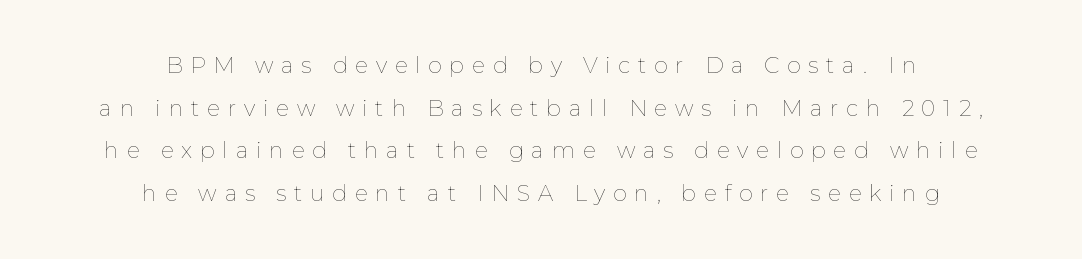
Q: Is the text bold? A: No.
Q: Is the text italic (slanted)? A: No, it is upright.
Q: Is the text underlined? A: No.
Q: How is the paragraph aligned? A: Centered.
Q: Is the spacing between letters normal or unusually wide? A: Unusually wide.
Q: Is the spacing between lines tight, normal or loose? A: Loose.
